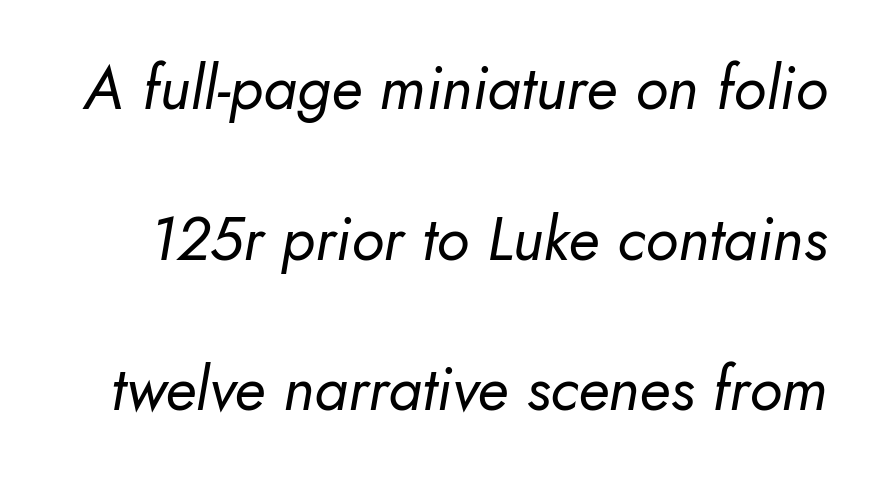
The image shows 61 px regular-weight type, italic (leaning right); set loose line spacing (2.47x), normal letter spacing, not underlined; low stroke contrast and a small x-height.
